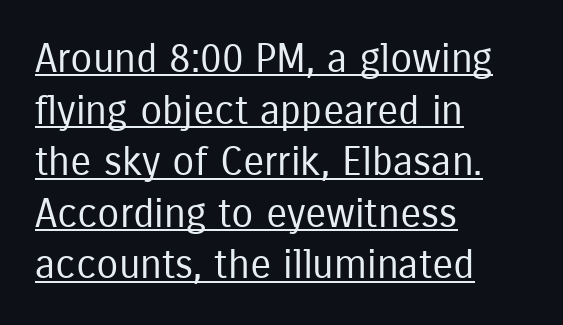
The image shows 40 px regular-weight, condensed sans-serif type, upright; set left-aligned, normal line spacing (1.29x), normal letter spacing, underlined; low stroke contrast and a medium x-height.
